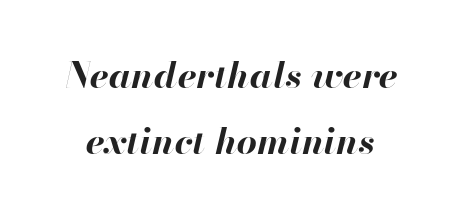
Q: Is the text bold? A: Yes.
Q: Is the text italic (slanted)? A: Yes, it leans right by about 13 degrees.
Q: Is the text underlined? A: No.
Q: Is the spacing between letters normal or unusually wide? A: Normal.
Q: Width (condensed, normal, or wide)? A: Normal.
Q: Stroke contrast? A: High.
Q: x-height? A: Small.
Q: Monospaced? A: No.
